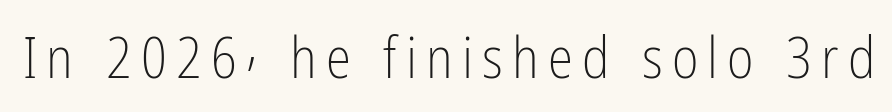
Q: Is the text bold? A: No.
Q: Is the text italic (slanted)? A: No, it is upright.
Q: Is the typeface a serif or a sans-serif typeface? A: Sans-serif.
Q: Is the text underlined? A: No.
Q: Width (condensed, normal, or wide)? A: Condensed.
Q: Stroke contrast? A: Low.
Q: x-height? A: Medium.
Q: Monospaced? A: No.
